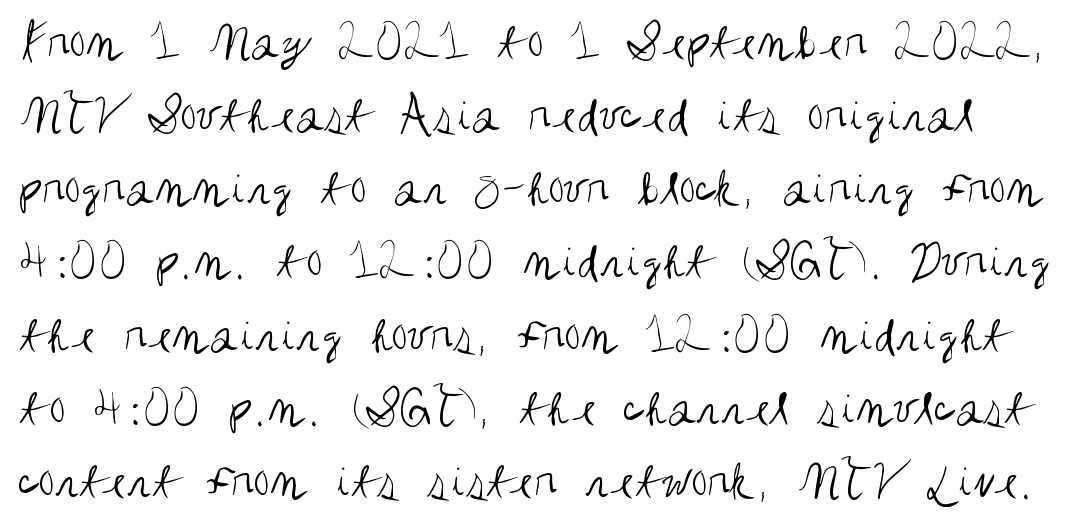
The image shows 53 px regular-weight, condensed sans-serif type; set normal line spacing (1.38x), normal letter spacing, not underlined; medium stroke contrast and a large x-height.
